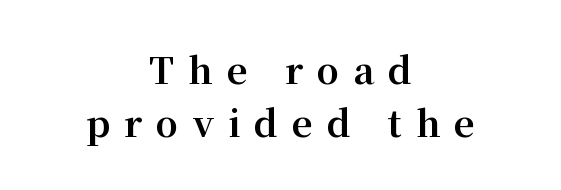
The image shows 36 px bold serif type, upright; set centered, normal line spacing (1.46x), unusually wide letter spacing (+0.39 em), not underlined; medium stroke contrast and a medium x-height.
